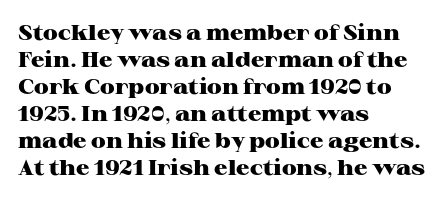
{"italic": "no", "bold": "yes", "underline": "no", "align": "left", "line_spacing": "normal", "line_spacing_ratio": 1.29, "letter_spacing": "normal", "letter_spacing_em": 0.0, "glyph_px": 21}
